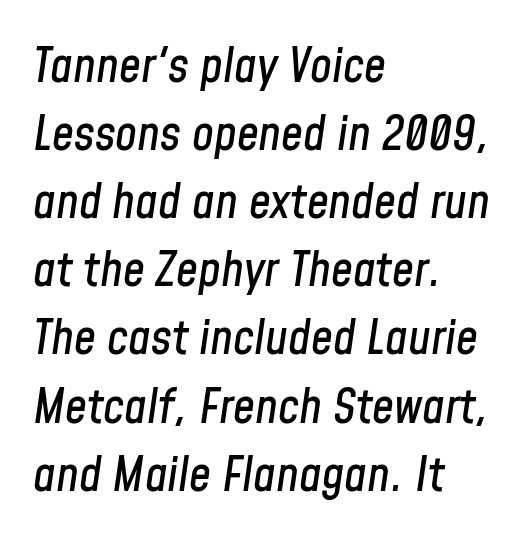
{"italic": "yes", "lean": "right", "slant_degrees": 8, "width": "condensed", "stroke_contrast": "low", "x_height": "medium", "monospaced": "no", "underline": "no", "align": "left", "line_spacing": "normal", "line_spacing_ratio": 1.39, "letter_spacing": "normal", "letter_spacing_em": 0.0, "glyph_px": 49}
